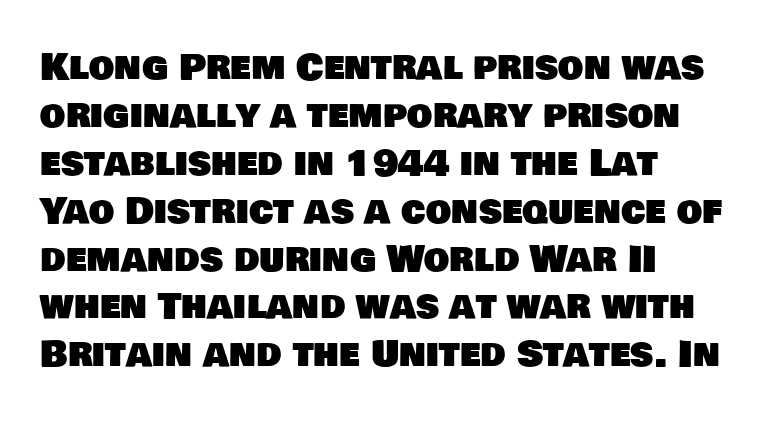
Students, observe: this is what conventionally led text looks like. Here the designer chose a conventional face with non-uniform glyph widths. Unlike a traditional serif, this face leaves its strokes unadorned. These lines are set flush left with a ragged right edge. Does extra space separate the letters? No, they use regular spacing. Underlining? Definitely not there.
